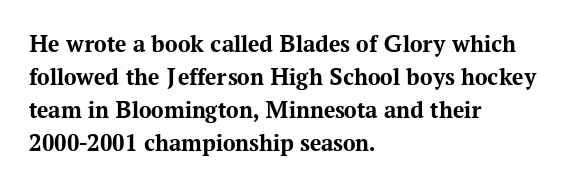
{"italic": "no", "bold": "yes", "underline": "no", "align": "left", "line_spacing": "normal", "line_spacing_ratio": 1.32, "letter_spacing": "normal", "letter_spacing_em": 0.0, "glyph_px": 25}
